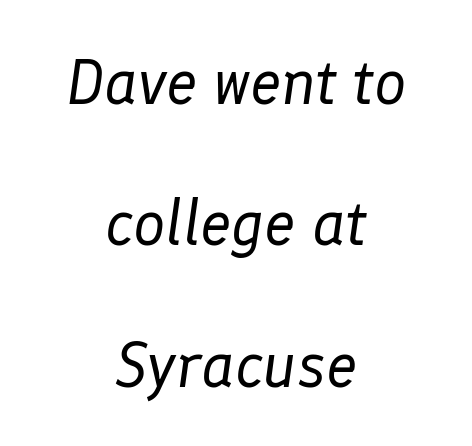
The image shows 64 px regular-weight type, italic (leaning right); set centered, loose line spacing (2.21x), normal letter spacing, not underlined; low stroke contrast and a medium x-height.
